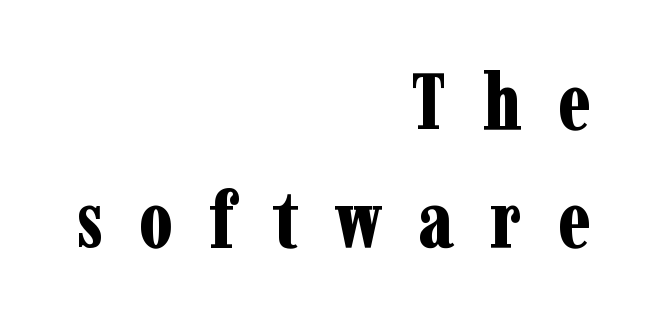
Where is the straight margin? On the right. Students, note that the glyphs here are deliberately spaced far apart. The space directly below the letters is spotless. The rendering shows small feet on the letterforms — a serif design. Characters remain perfectly vertical along every line. Normally led — the rows are evenly, conventionally spaced.
